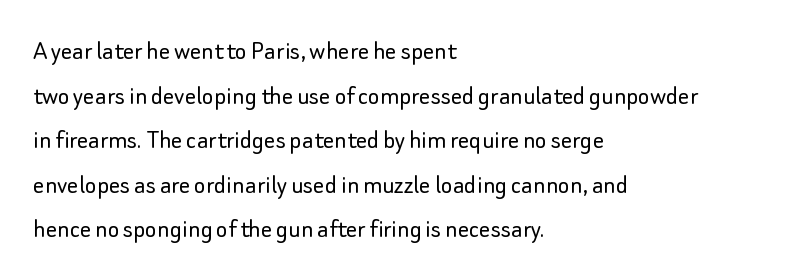
{"serif": "no", "italic": "no", "bold": "no", "weight": "light", "width": "normal", "stroke_contrast": "low", "x_height": "small", "monospaced": "no", "underline": "no", "align": "left", "line_spacing": "normal", "line_spacing_ratio": 1.59, "letter_spacing": "normal", "letter_spacing_em": 0.0, "glyph_px": 28}
